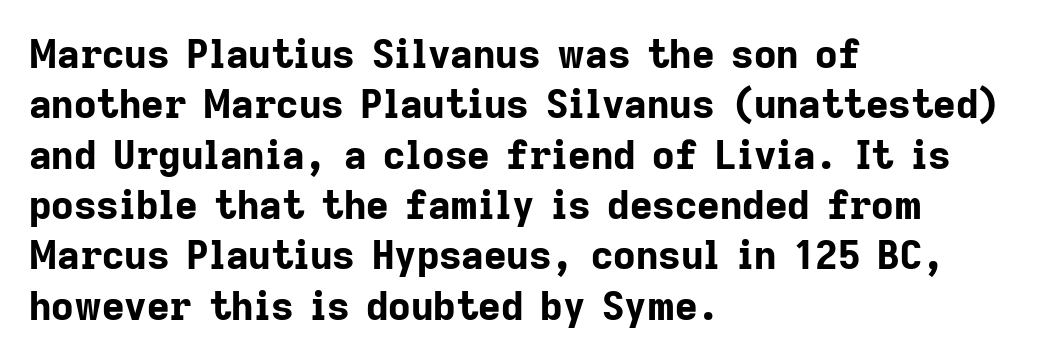
Q: Is the text bold? A: Yes.
Q: Is the text italic (slanted)? A: No, it is upright.
Q: Is the typeface a serif or a sans-serif typeface? A: Sans-serif.
Q: Is the text underlined? A: No.
Q: How is the paragraph aligned? A: Left-aligned.
Q: Is the spacing between letters normal or unusually wide? A: Normal.
Q: Is the spacing between lines tight, normal or loose? A: Normal.
Q: Width (condensed, normal, or wide)? A: Normal.
Q: Stroke contrast? A: Low.
Q: x-height? A: Medium.
Q: Monospaced? A: No.
